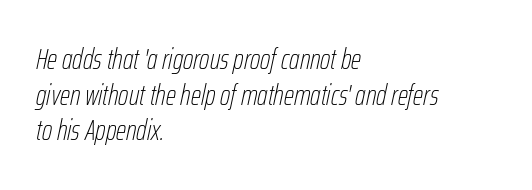
Q: Is the text bold? A: No.
Q: Is the text italic (slanted)? A: Yes, it leans right by about 12 degrees.
Q: Is the text underlined? A: No.
Q: How is the paragraph aligned? A: Left-aligned.
Q: Is the spacing between letters normal or unusually wide? A: Normal.
Q: Width (condensed, normal, or wide)? A: Condensed.
Q: Stroke contrast? A: Low.
Q: x-height? A: Medium.
Q: Monospaced? A: No.
